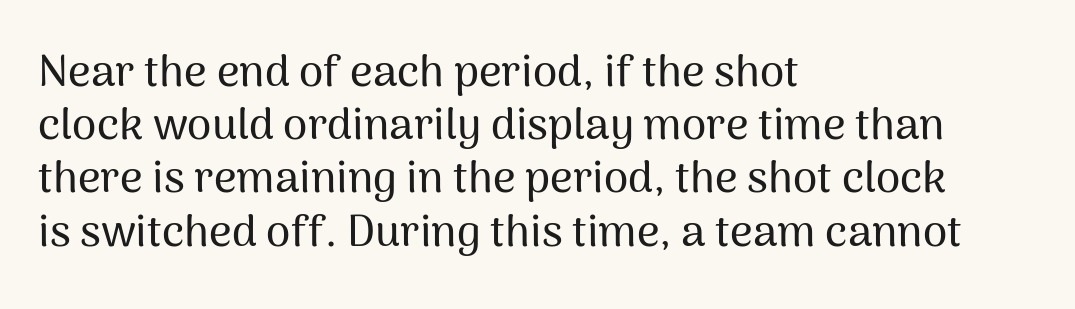
The letters stand straight up with perfectly vertical stems. Nope, no serifs anywhere on these letters. Default kerning and tracking; the words read as compact shapes. Layout note: lines flush left. Nobody drew a line under any word here.
